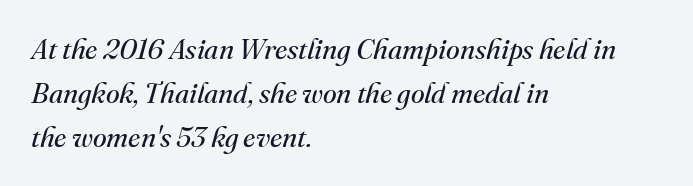
Q: Is the text bold? A: No.
Q: Is the text italic (slanted)? A: Yes, it leans right by about 16 degrees.
Q: Is the typeface a serif or a sans-serif typeface? A: Serif.
Q: Is the text underlined? A: No.
Q: How is the paragraph aligned? A: Left-aligned.
Q: Is the spacing between letters normal or unusually wide? A: Normal.
Q: Is the spacing between lines tight, normal or loose? A: Normal.
Q: Width (condensed, normal, or wide)? A: Normal.
Q: Stroke contrast? A: Medium.
Q: x-height? A: Small.
Q: Monospaced? A: No.
